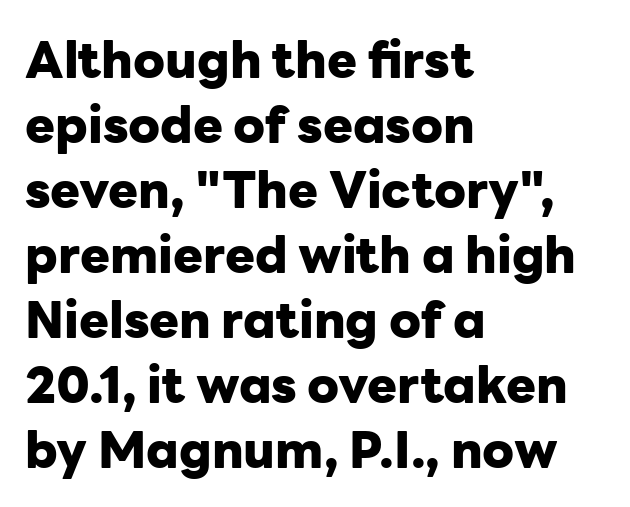
The image shows 50 px heavy sans-serif type, upright; set left-aligned, normal line spacing (1.3x), normal letter spacing, not underlined; low stroke contrast and a medium x-height.
